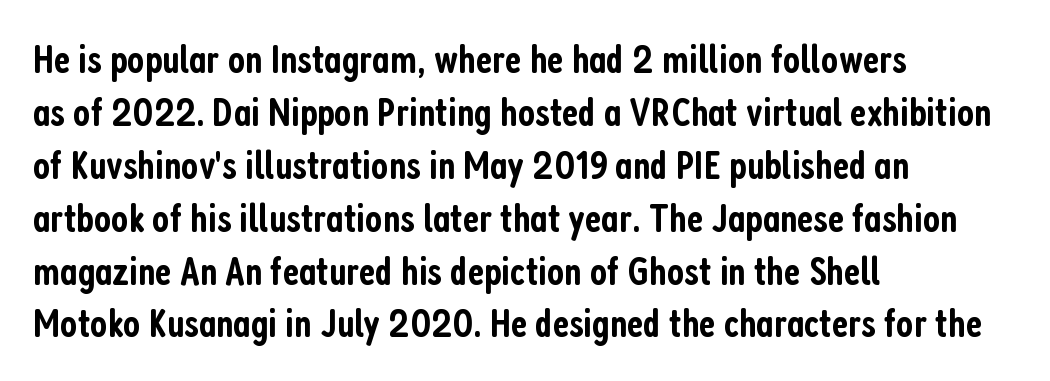
The image shows 41 px semibold, condensed sans-serif type, upright; set left-aligned, normal line spacing (1.29x), normal letter spacing, not underlined; low stroke contrast and a medium x-height.
